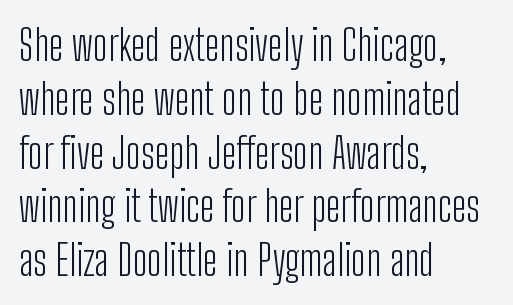
{"serif": "no", "italic": "no", "bold": "no", "weight": "light", "width": "condensed", "stroke_contrast": "low", "x_height": "medium", "monospaced": "no", "underline": "no", "align": "left", "line_spacing": "normal", "line_spacing_ratio": 1.28, "letter_spacing": "normal", "letter_spacing_em": 0.0, "glyph_px": 42}
